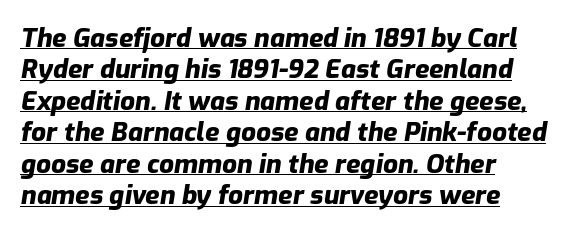
The image shows 26 px bold type, italic (leaning right); set left-aligned, line spacing 1.21x, normal letter spacing, underlined.
